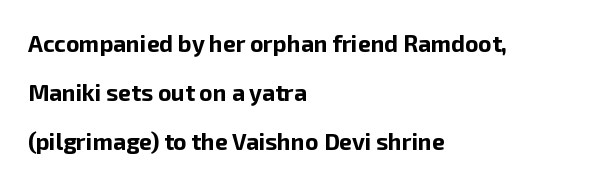
Q: Is the text bold? A: Yes.
Q: Is the text italic (slanted)? A: No, it is upright.
Q: Is the text underlined? A: No.
Q: How is the paragraph aligned? A: Left-aligned.
Q: Is the spacing between letters normal or unusually wide? A: Normal.
Q: Is the spacing between lines tight, normal or loose? A: Loose.
